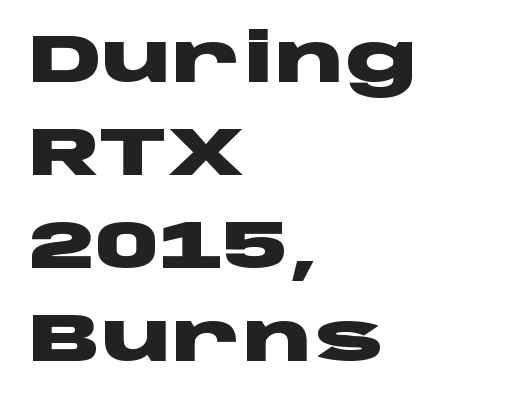
Q: Is the text bold? A: Yes.
Q: Is the text italic (slanted)? A: No, it is upright.
Q: Is the typeface a serif or a sans-serif typeface? A: Sans-serif.
Q: Is the text underlined? A: No.
Q: How is the paragraph aligned? A: Left-aligned.
Q: Is the spacing between letters normal or unusually wide? A: Normal.
Q: Is the spacing between lines tight, normal or loose? A: Normal.
Q: Width (condensed, normal, or wide)? A: Wide.
Q: Stroke contrast? A: Low.
Q: x-height? A: Large.
Q: Monospaced? A: No.
